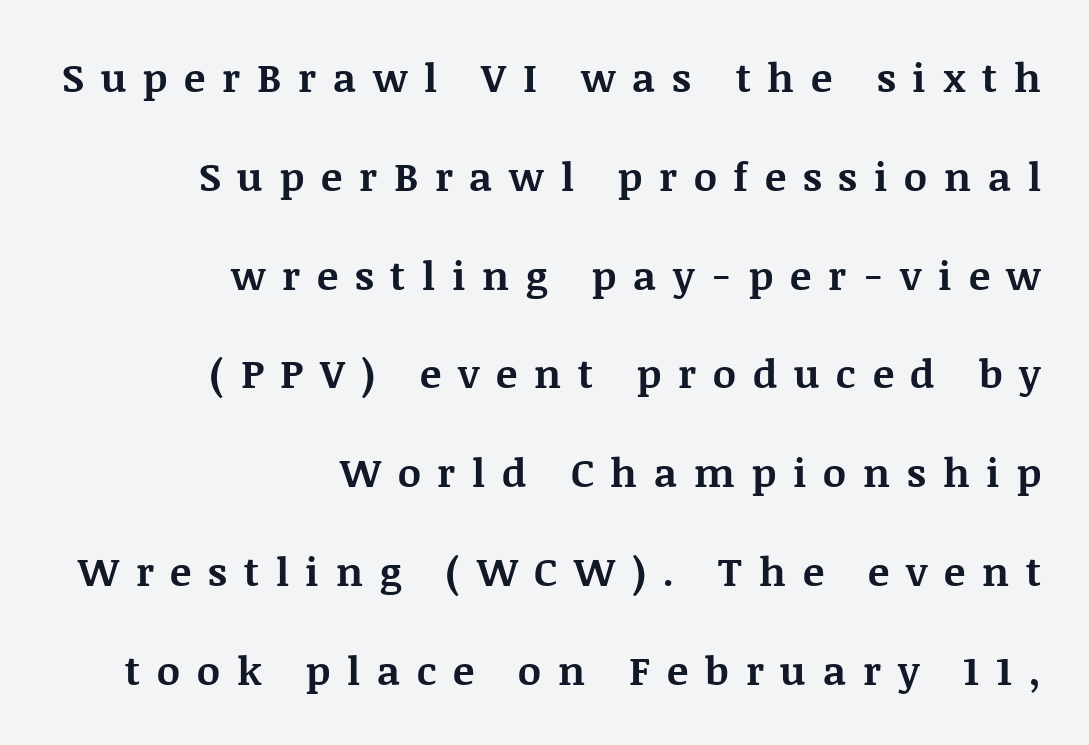
{"serif": "yes", "italic": "no", "bold": "yes", "weight": "bold", "width": "normal", "stroke_contrast": "medium", "x_height": "large", "monospaced": "no", "underline": "no", "align": "right", "line_spacing": "loose", "line_spacing_ratio": 2.47, "letter_spacing": "wide", "letter_spacing_em": 0.42, "glyph_px": 40}
